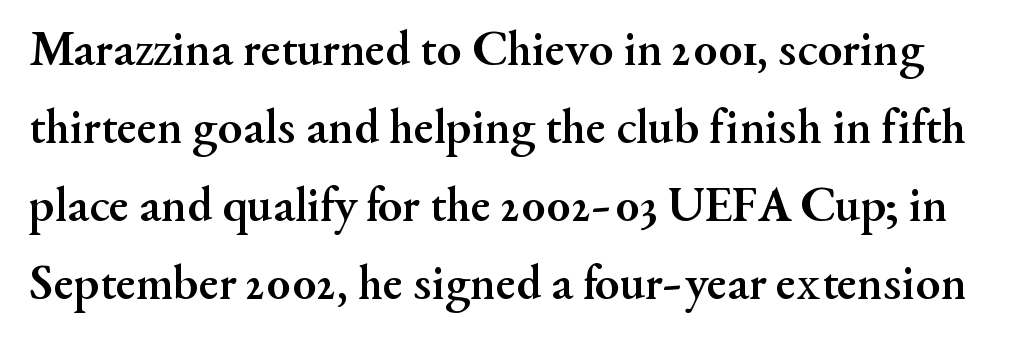
The image shows 50 px semibold serif type, upright; set normal line spacing (1.56x), normal letter spacing, not underlined; medium stroke contrast and a small x-height.
